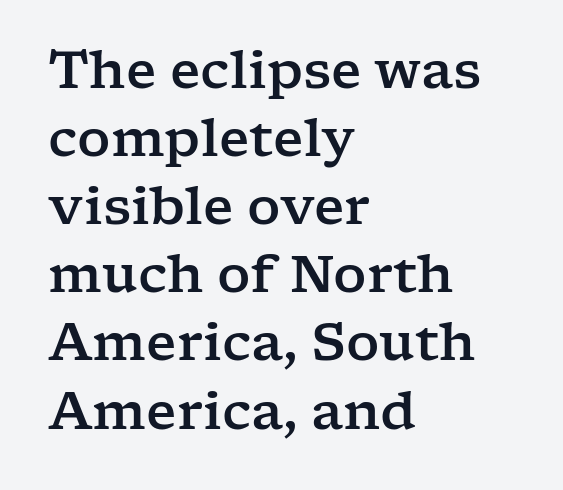
Q: Is the text italic (slanted)? A: No, it is upright.
Q: Is the typeface a serif or a sans-serif typeface? A: Serif.
Q: Is the text underlined? A: No.
Q: How is the paragraph aligned? A: Left-aligned.
Q: Is the spacing between letters normal or unusually wide? A: Normal.
Q: Is the spacing between lines tight, normal or loose? A: Normal.
Q: Width (condensed, normal, or wide)? A: Wide.
Q: Stroke contrast? A: Low.
Q: x-height? A: Medium.
Q: Monospaced? A: No.
